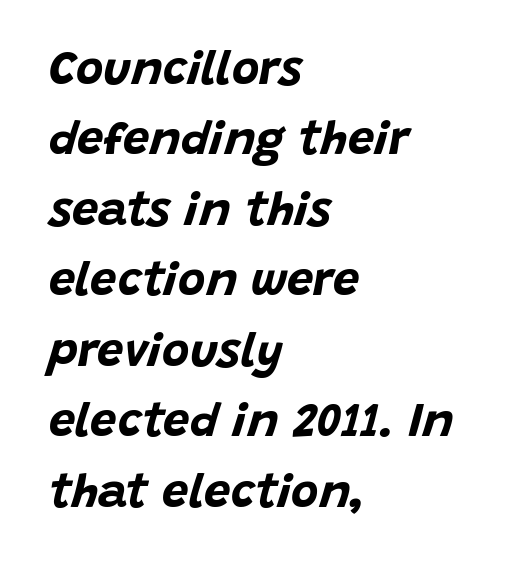
Only glyphs here, with clear space below each row. This sample uses an oblique cut, with every glyph tilted off the vertical. Compared with a centered layout, this one pins lines to the left instead. Does extra space separate the letters? No, they use regular spacing. These lines are rendered in a variable-pitch font.
